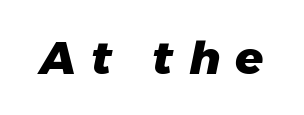
Looks like regular typesetting: each glyph gets only the width it needs. If you drew a line through each stem, it would be angled. What stands out about the letter spacing? Its width — letters are far apart. Check under the words: just untouched page. I'd describe the lettering as bold — thick and assertive.
